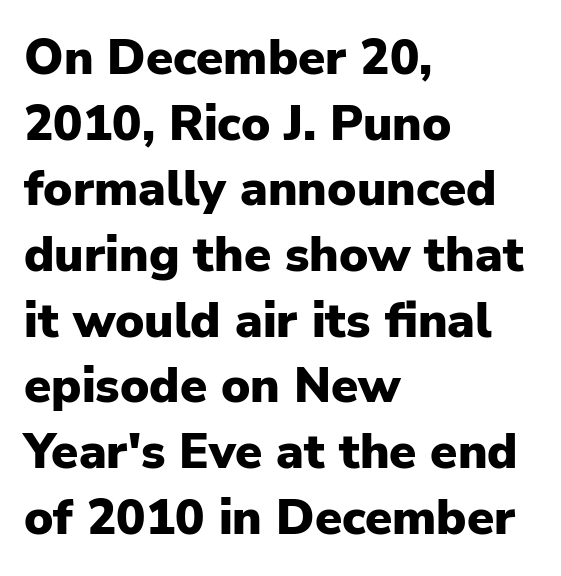
The image shows 49 px heavy sans-serif type, upright; set left-aligned, normal line spacing (1.34x), normal letter spacing, not underlined; low stroke contrast and a medium x-height.
